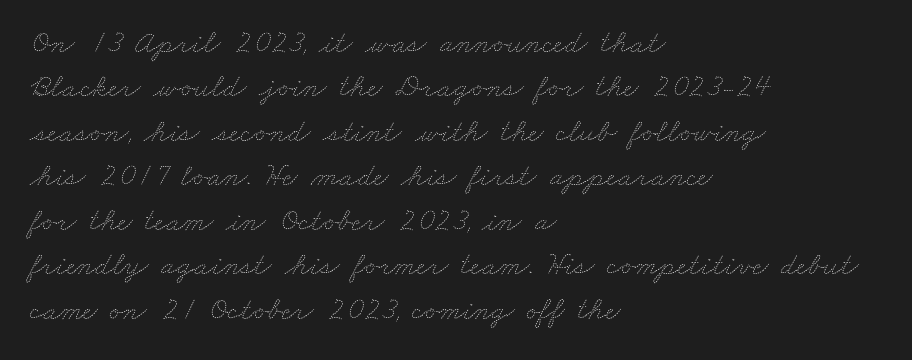
The image shows 32 px thin, wide type; set left-aligned, normal line spacing (1.39x), normal letter spacing, not underlined; medium stroke contrast and a small x-height.
